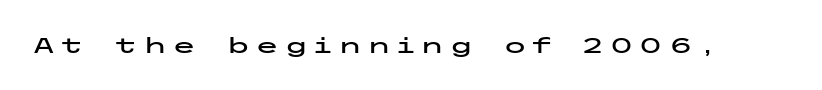
Q: Is the text italic (slanted)? A: No, it is upright.
Q: Is the text underlined? A: No.
Q: Is the spacing between letters normal or unusually wide? A: Unusually wide.
